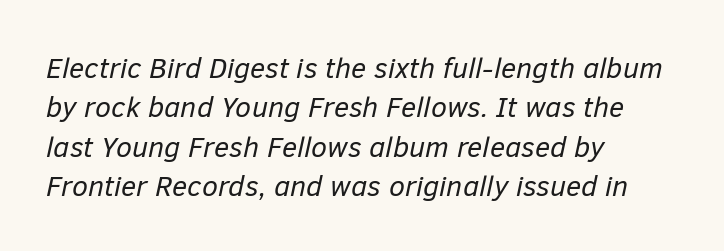
The image shows 29 px regular-weight type, italic (leaning right); set left-aligned, normal line spacing (1.36x), normal letter spacing, not underlined; low stroke contrast and a medium x-height.
